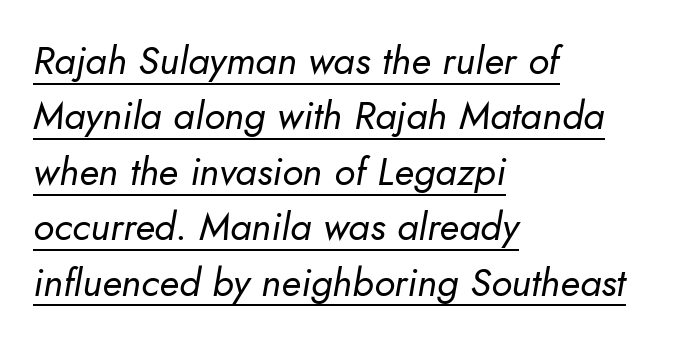
{"italic": "yes", "lean": "right", "slant_degrees": 10, "bold": "no", "weight": "regular", "width": "normal", "stroke_contrast": "low", "x_height": "small", "monospaced": "no", "underline": "yes", "align": "left", "line_spacing": "normal", "line_spacing_ratio": 1.42, "letter_spacing": "normal", "letter_spacing_em": 0.0, "glyph_px": 39}
